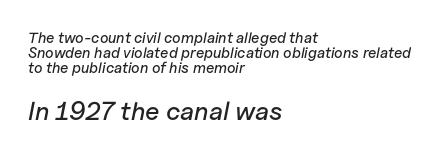
Closely set lines give the paragraph a compact silhouette. The paragraph has a hard left edge and a soft right edge. A clean baseline with only descenders dipping below it. The letters sit at their default tracking, neither squeezed nor spread. Size hierarchy here favors the trailing block over the leading one.
